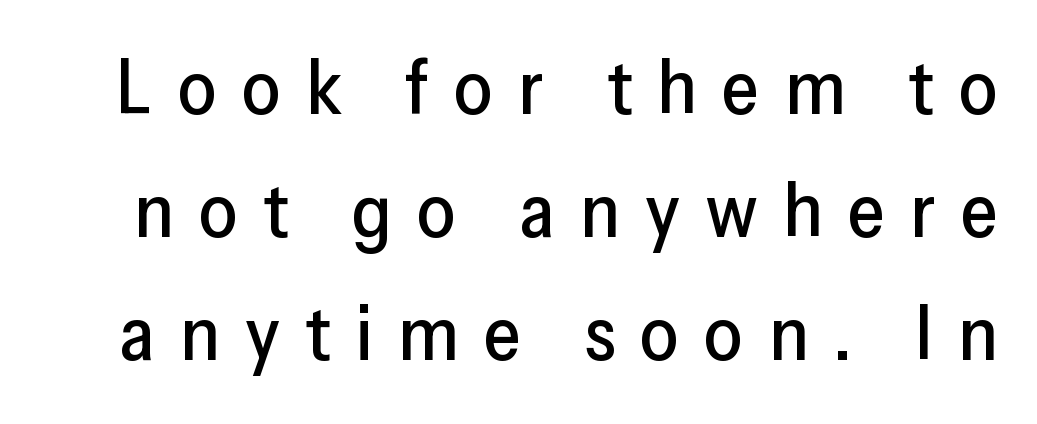
{"serif": "no", "italic": "no", "width": "normal", "stroke_contrast": "low", "x_height": "medium", "monospaced": "no", "underline": "no", "line_spacing": "normal", "line_spacing_ratio": 1.62, "letter_spacing": "wide", "letter_spacing_em": 0.33, "glyph_px": 76}
